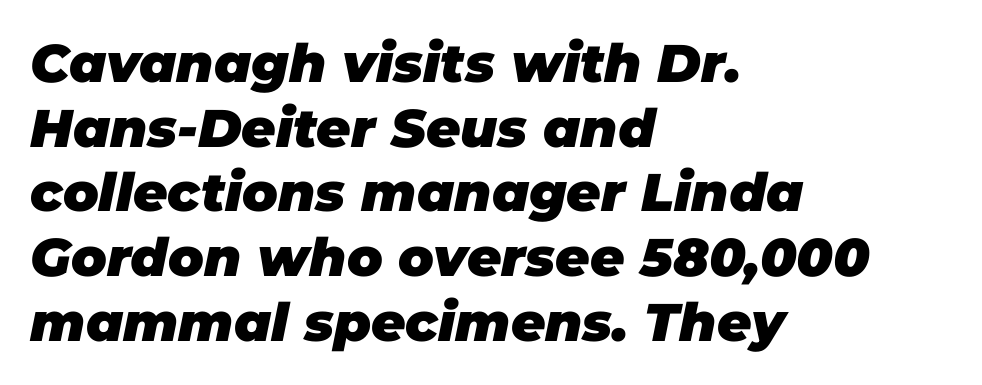
Q: Is the text bold? A: Yes.
Q: Is the text italic (slanted)? A: Yes, it leans right by about 11 degrees.
Q: Is the text underlined? A: No.
Q: How is the paragraph aligned? A: Left-aligned.
Q: Is the spacing between letters normal or unusually wide? A: Normal.
Q: Width (condensed, normal, or wide)? A: Normal.
Q: Stroke contrast? A: Low.
Q: x-height? A: Large.
Q: Monospaced? A: No.
